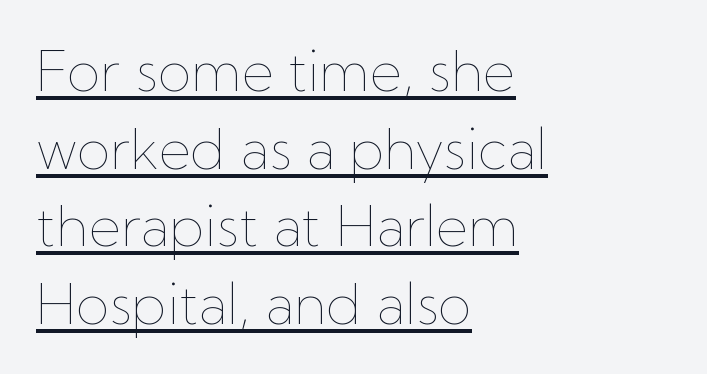
The image shows 55 px thin type, upright; set left-aligned, normal line spacing (1.41x), normal letter spacing, underlined; low stroke contrast and a medium x-height.
